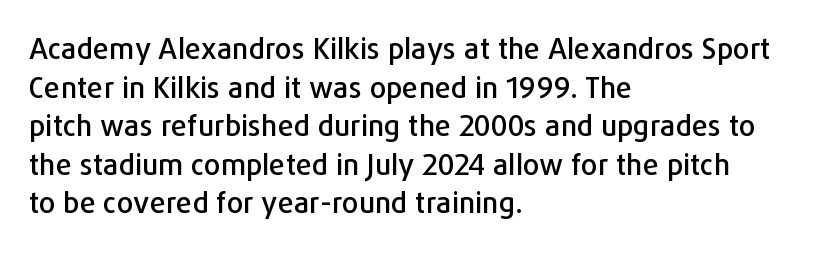
Casual observation: everything's shoved over to the left. Are there feet on the stems? There aren't — it's a sans. Check the space under the baseline: it is left empty. Characters remain perfectly vertical along every line. Inter-character spacing is left at the font's built-in metrics.
